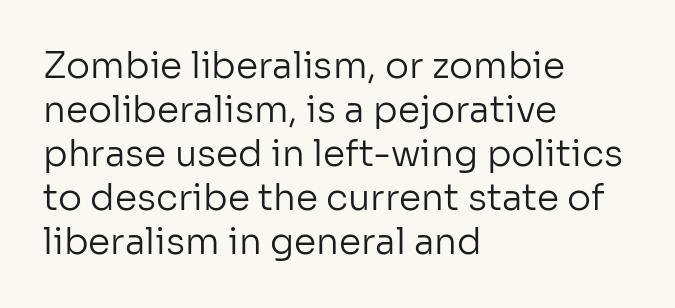
Q: Is the text bold? A: No.
Q: Is the text italic (slanted)? A: No, it is upright.
Q: Is the typeface a serif or a sans-serif typeface? A: Sans-serif.
Q: Is the text underlined? A: No.
Q: How is the paragraph aligned? A: Left-aligned.
Q: Is the spacing between letters normal or unusually wide? A: Normal.
Q: Width (condensed, normal, or wide)? A: Normal.
Q: Stroke contrast? A: Low.
Q: x-height? A: Medium.
Q: Monospaced? A: No.
